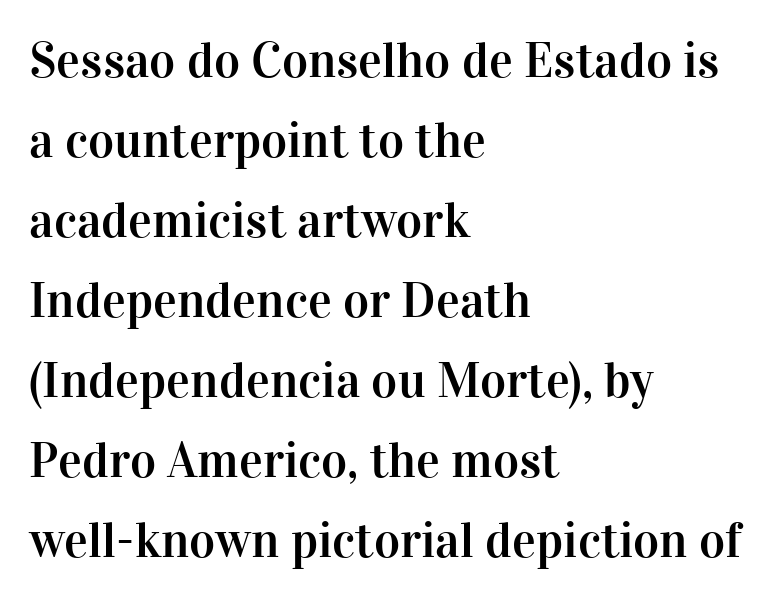
{"serif": "yes", "italic": "no", "width": "normal", "stroke_contrast": "high", "x_height": "medium", "monospaced": "no", "underline": "no", "align": "left", "line_spacing": "normal", "line_spacing_ratio": 1.6, "letter_spacing": "normal", "letter_spacing_em": 0.0, "glyph_px": 50}
